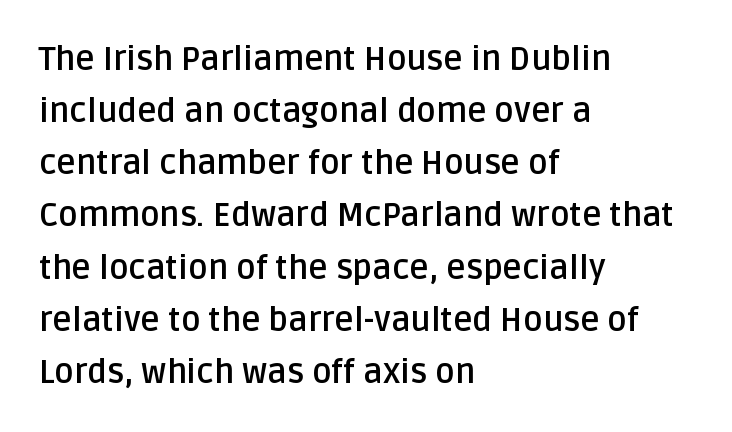
{"serif": "no", "italic": "no", "bold": "yes", "weight": "semibold", "width": "normal", "stroke_contrast": "low", "x_height": "large", "monospaced": "no", "underline": "no", "align": "left", "line_spacing": "normal", "line_spacing_ratio": 1.58, "letter_spacing": "normal", "letter_spacing_em": 0.0, "glyph_px": 33}
